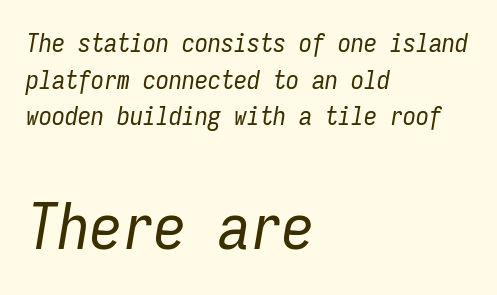
The image shows 64 px regular-weight, condensed type, italic (leaning right), monospaced; set left-aligned, normal line spacing (1.41x), normal letter spacing, not underlined; the second (bottom) block is 2.46x larger; low stroke contrast and a medium x-height.
